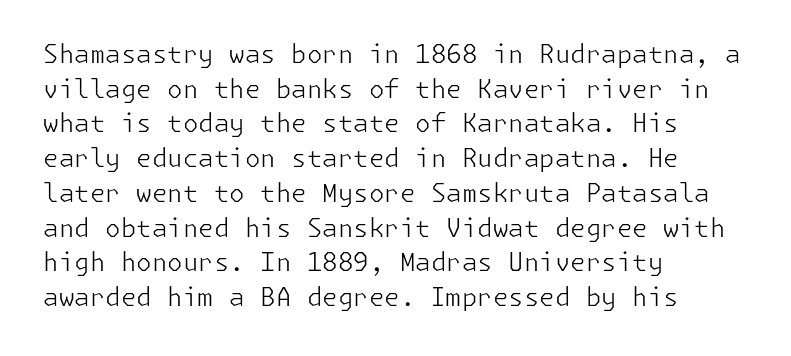
The letters stand straight up with perfectly vertical stems. The typesetter chose a ragged-right arrangement here. What's the leading like? Ordinary, nothing unusual. Nothing unusual about the tracking: characters are spaced as the font intends. Is the stroke heavy? The answer is a plain regular-or-lighter.
